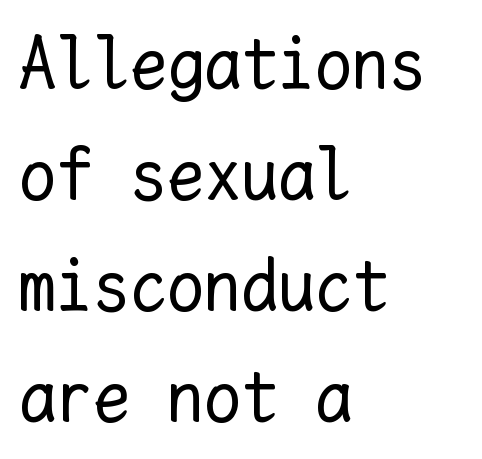
{"italic": "no", "bold": "no", "weight": "regular", "width": "normal", "stroke_contrast": "low", "x_height": "medium", "monospaced": "yes", "underline": "no", "align": "left", "line_spacing": "normal", "line_spacing_ratio": 1.5, "letter_spacing": "normal", "letter_spacing_em": 0.0, "glyph_px": 74}
